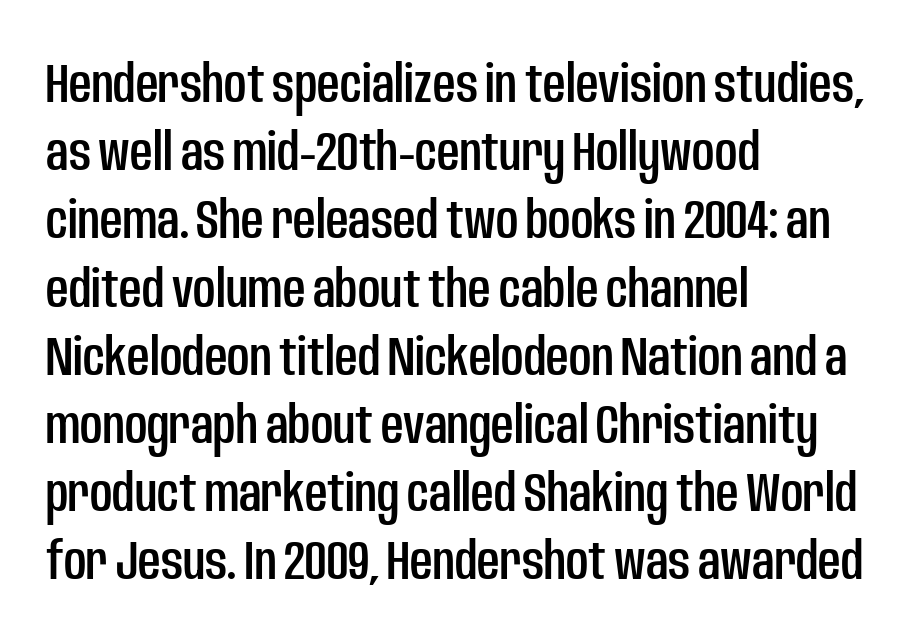
Q: Is the text italic (slanted)? A: No, it is upright.
Q: Is the typeface a serif or a sans-serif typeface? A: Sans-serif.
Q: Is the text underlined? A: No.
Q: How is the paragraph aligned? A: Left-aligned.
Q: Is the spacing between letters normal or unusually wide? A: Normal.
Q: Width (condensed, normal, or wide)? A: Condensed.
Q: Stroke contrast? A: Low.
Q: x-height? A: Large.
Q: Monospaced? A: No.
